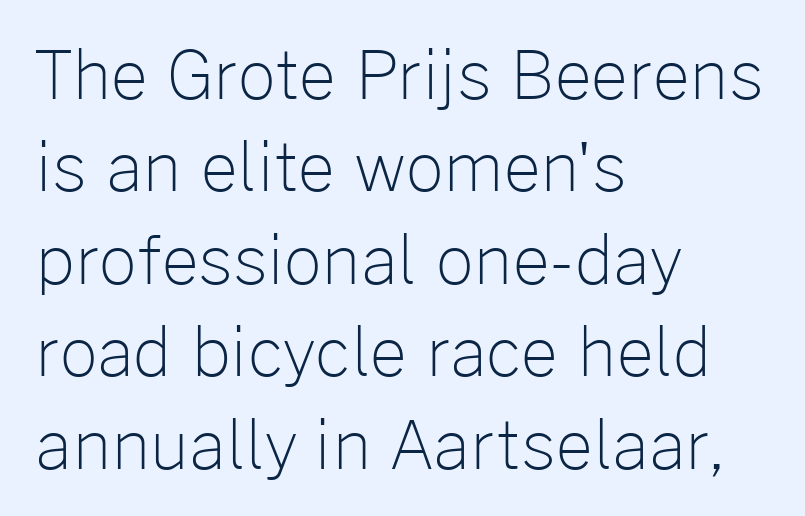
Q: Is the text bold? A: No.
Q: Is the text italic (slanted)? A: No, it is upright.
Q: Is the typeface a serif or a sans-serif typeface? A: Sans-serif.
Q: Is the text underlined? A: No.
Q: How is the paragraph aligned? A: Left-aligned.
Q: Is the spacing between letters normal or unusually wide? A: Normal.
Q: Is the spacing between lines tight, normal or loose? A: Normal.
Q: Width (condensed, normal, or wide)? A: Normal.
Q: Stroke contrast? A: Low.
Q: x-height? A: Medium.
Q: Monospaced? A: No.
